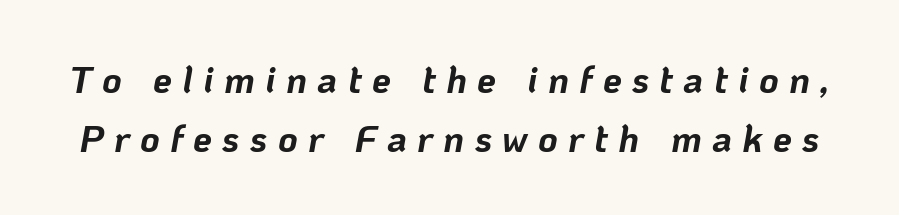
Notice how the stems are inclined rather than vertical — that's the hallmark of italics. The vertical gap from one line to the next is medium. The gaps between neighbouring characters are conspicuously large. Each letter keeps its own natural width here, so spacing adapts to shape. Any mark beneath the type? The region is blank.
